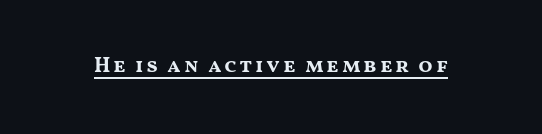
Q: Is the text bold? A: Yes.
Q: Is the text italic (slanted)? A: No, it is upright.
Q: Is the text underlined? A: Yes.
